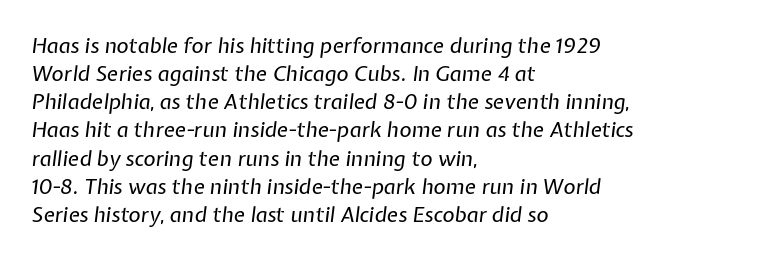
The image shows 21 px text type, italic (leaning right); set left-aligned, normal line spacing (1.34x), normal letter spacing, not underlined.
